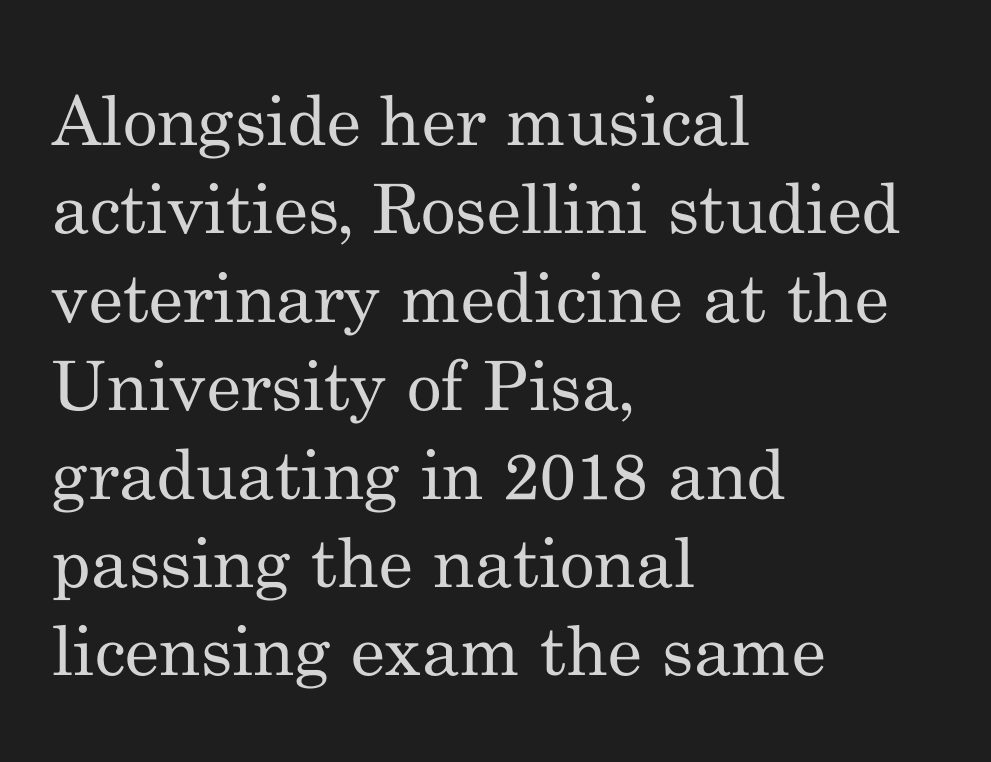
Q: Is the text bold? A: No.
Q: Is the text italic (slanted)? A: No, it is upright.
Q: Is the typeface a serif or a sans-serif typeface? A: Serif.
Q: Is the text underlined? A: No.
Q: How is the paragraph aligned? A: Left-aligned.
Q: Is the spacing between letters normal or unusually wide? A: Normal.
Q: Is the spacing between lines tight, normal or loose? A: Normal.
Q: Width (condensed, normal, or wide)? A: Normal.
Q: Stroke contrast? A: Medium.
Q: x-height? A: Small.
Q: Monospaced? A: No.
